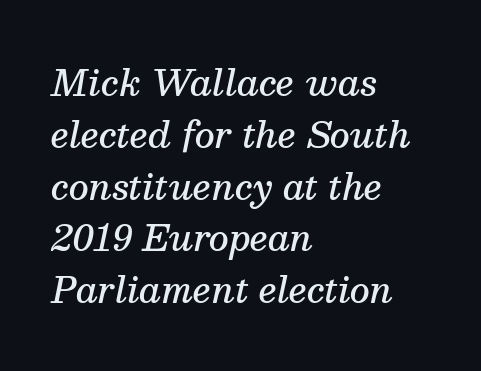
Compared with typical body copy, the letter spacing here is the same. The designer left line spacing at the default. This sample uses a serif face. The space beneath each line is pristine and unruled. Note the varied advance widths — an 'i' is clearly narrower than an 'm'. On the weight axis this lands at semibold, roughly 600.
